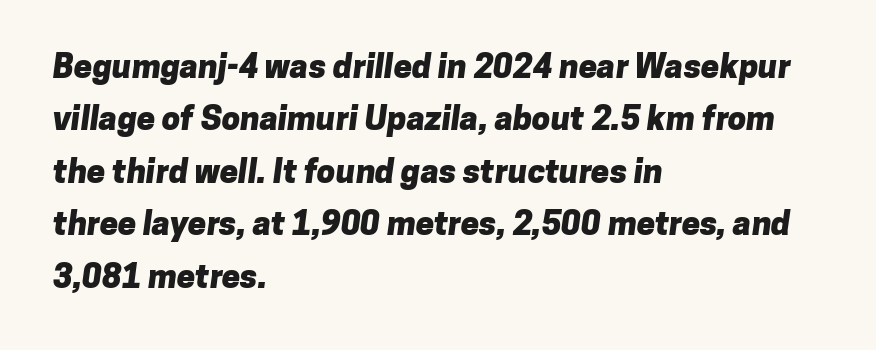
Q: Is the text bold? A: Yes.
Q: Is the typeface a serif or a sans-serif typeface? A: Sans-serif.
Q: Is the text underlined? A: No.
Q: How is the paragraph aligned? A: Left-aligned.
Q: Is the spacing between letters normal or unusually wide? A: Normal.
Q: Is the spacing between lines tight, normal or loose? A: Normal.
Q: Width (condensed, normal, or wide)? A: Normal.
Q: Stroke contrast? A: Low.
Q: x-height? A: Medium.
Q: Monospaced? A: No.
